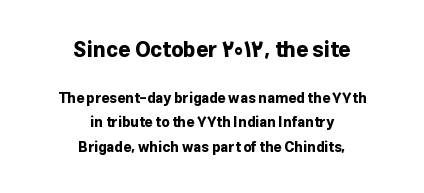
{"italic": "no", "bold": "yes", "underline": "no", "align": "center", "line_spacing_ratio": 1.75, "letter_spacing": "normal", "letter_spacing_em": 0.0, "larger_block": "first", "size_ratio": 1.5, "glyph_px": 21}
